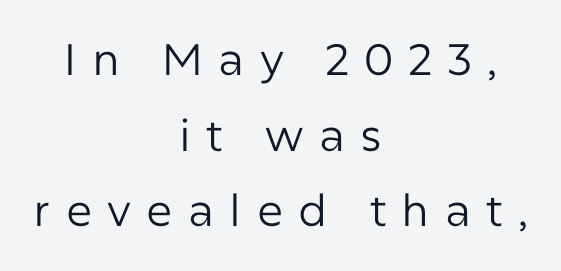
Is the type heavy? It reads as light-to-regular instead. Display-style spreading of the glyphs; the letterfit is very open. Quick note: not italic, upright. The designer went with a sans here, leaving each stem footless. These lines are centered, leaving both edges ragged. Note the varied advance widths — an 'i' is clearly narrower than an 'm'.
